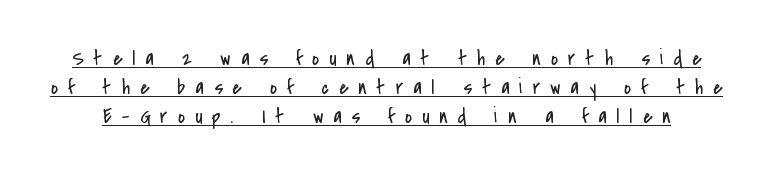
Q: Is the text bold? A: No.
Q: Is the text italic (slanted)? A: No, it is upright.
Q: Is the text underlined? A: Yes.
Q: Is the spacing between letters normal or unusually wide? A: Unusually wide.
Q: Is the spacing between lines tight, normal or loose? A: Normal.
